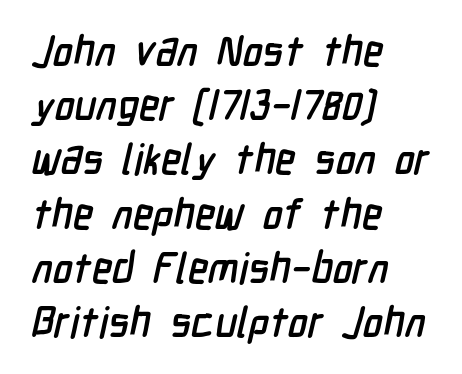
The image shows 42 px condensed sans-serif type; set left-aligned, normal line spacing (1.29x), normal letter spacing, not underlined; low stroke contrast and a medium x-height.
